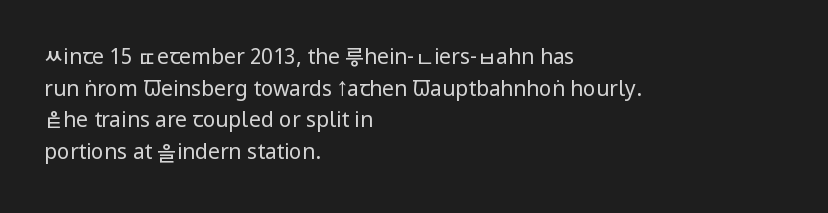
Style check: upright. Leftover space on each line is placed entirely after the last word. The rows are spaced the way most documents space them. The font is comparable to plain body text, perhaps lighter. Honestly, there is no underline to notice here at all. Nobody touched the tracking dial on this one.
